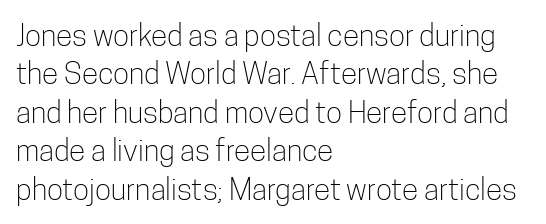
The letterforms sit shoulder to shoulder at normal distance. A normal amount of white space separates one row of letters from the next. Does the lettering tilt? It doesn't — this is upright. Font category for this specimen: sans-serif. This sample has the flowing, uneven cadence of proportional lettering. The ragged edge is on the right, which tells us the setting is flush left.
